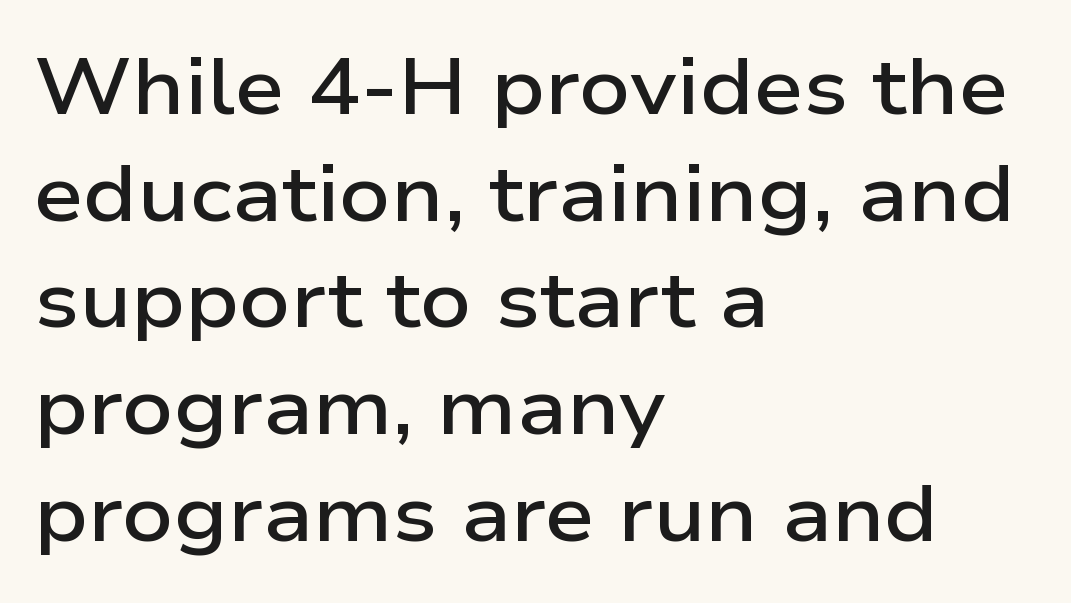
Is this a fixed-width face? No — the glyphs have proportional, varying widths. In terms of letterform style, serifs are entirely absent. Inter-character spacing is left at the font's built-in metrics. Does the weight exceed regular? Yes, but only to semibold. A bare baseline throughout the passage. Compared with a centered layout, this one pins lines to the left instead.
